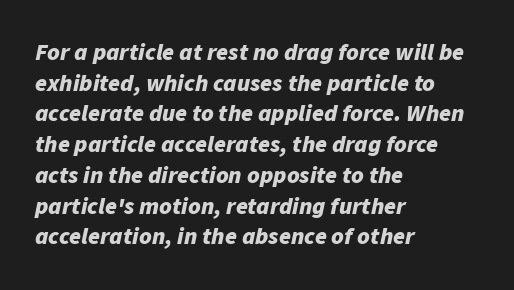
{"italic": "yes", "lean": "right", "slant_degrees": 11, "bold": "yes", "underline": "no", "align": "left", "line_spacing": "normal", "line_spacing_ratio": 1.28, "letter_spacing": "normal", "letter_spacing_em": 0.0, "glyph_px": 24}
